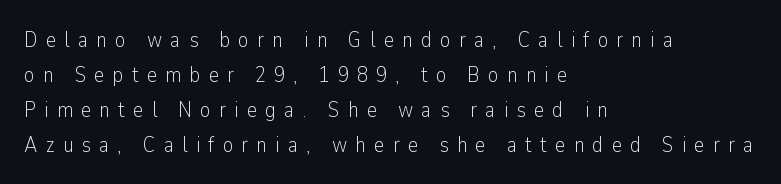
Q: Is the text bold? A: No.
Q: Is the text italic (slanted)? A: No, it is upright.
Q: Is the text underlined? A: No.
Q: How is the paragraph aligned? A: Left-aligned.
Q: Is the spacing between letters normal or unusually wide? A: Unusually wide.
Q: Is the spacing between lines tight, normal or loose? A: Normal.
